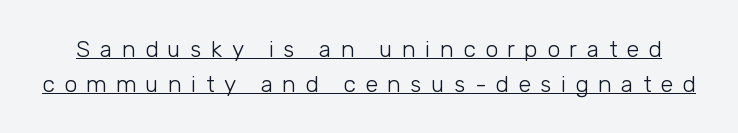
The image shows 23 px text type, upright; set normal line spacing (1.51x), unusually wide letter spacing (+0.41 em), underlined.
